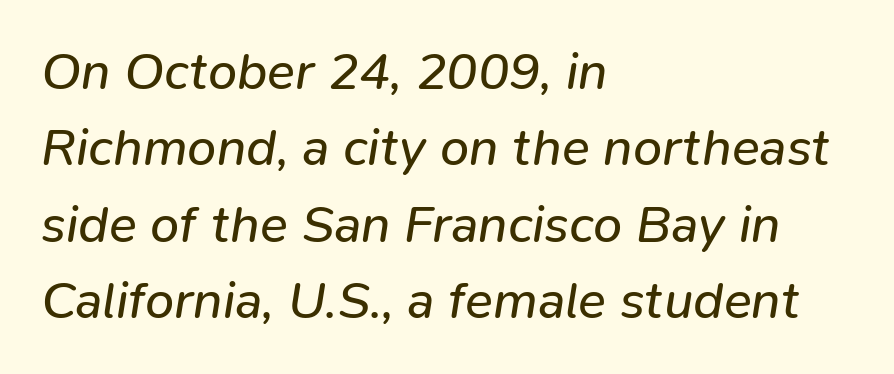
Q: Is the text bold? A: No.
Q: Is the text italic (slanted)? A: Yes, it leans right by about 9 degrees.
Q: Is the text underlined? A: No.
Q: How is the paragraph aligned? A: Left-aligned.
Q: Is the spacing between letters normal or unusually wide? A: Normal.
Q: Is the spacing between lines tight, normal or loose? A: Normal.
Q: Width (condensed, normal, or wide)? A: Normal.
Q: Stroke contrast? A: Low.
Q: x-height? A: Medium.
Q: Monospaced? A: No.
